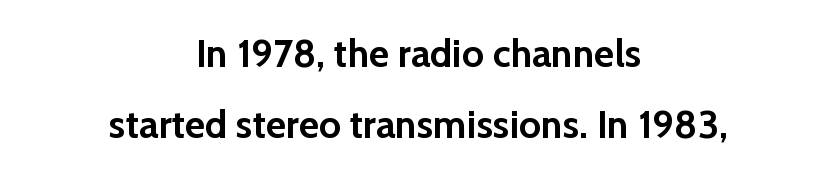
Q: Is the text bold? A: Yes.
Q: Is the text italic (slanted)? A: No, it is upright.
Q: Is the typeface a serif or a sans-serif typeface? A: Sans-serif.
Q: Is the text underlined? A: No.
Q: How is the paragraph aligned? A: Centered.
Q: Is the spacing between letters normal or unusually wide? A: Normal.
Q: Width (condensed, normal, or wide)? A: Normal.
Q: Stroke contrast? A: Low.
Q: x-height? A: Medium.
Q: Monospaced? A: No.
